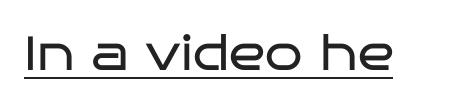
Q: Is the text bold? A: No.
Q: Is the text italic (slanted)? A: No, it is upright.
Q: Is the typeface a serif or a sans-serif typeface? A: Sans-serif.
Q: Is the text underlined? A: Yes.
Q: Is the spacing between letters normal or unusually wide? A: Normal.
Q: Width (condensed, normal, or wide)? A: Wide.
Q: Stroke contrast? A: Low.
Q: x-height? A: Large.
Q: Monospaced? A: No.
